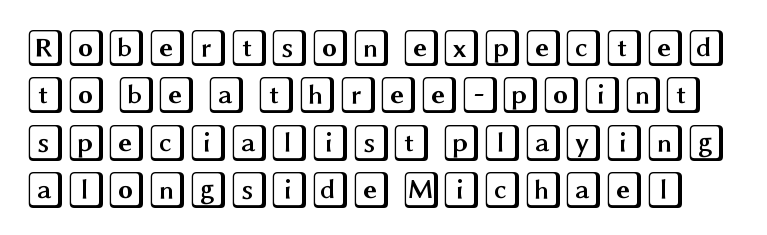
The image shows 37 px wide type, upright; set normal line spacing (1.28x), normal letter spacing, not underlined; a large x-height.
